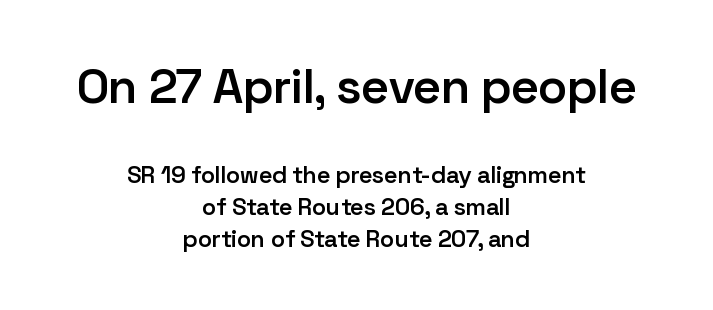
Q: Is the text bold? A: Semi-bold.
Q: Is the text italic (slanted)? A: No, it is upright.
Q: Is the typeface a serif or a sans-serif typeface? A: Sans-serif.
Q: Is the text underlined? A: No.
Q: How is the paragraph aligned? A: Centered.
Q: Is the spacing between letters normal or unusually wide? A: Normal.
Q: Is the spacing between lines tight, normal or loose? A: Normal.
Q: Which block of text is set in a larger size, the first (top) or the second (bottom)? A: The first (top) one.
Q: Width (condensed, normal, or wide)? A: Normal.
Q: Stroke contrast? A: Low.
Q: x-height? A: Medium.
Q: Monospaced? A: No.
